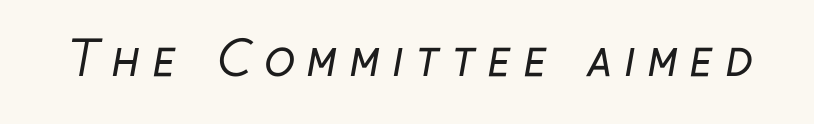
Q: Is the text bold? A: No.
Q: Is the typeface a serif or a sans-serif typeface? A: Sans-serif.
Q: Is the text underlined? A: No.
Q: Is the spacing between letters normal or unusually wide? A: Unusually wide.
Q: Width (condensed, normal, or wide)? A: Condensed.
Q: Stroke contrast? A: Low.
Q: x-height? A: Medium.
Q: Monospaced? A: No.
